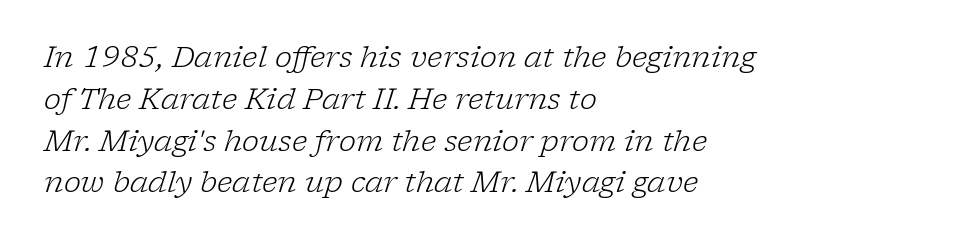
The image shows 29 px light serif type, italic (leaning right); set left-aligned, normal line spacing (1.44x), normal letter spacing, not underlined; low stroke contrast and a medium x-height.
